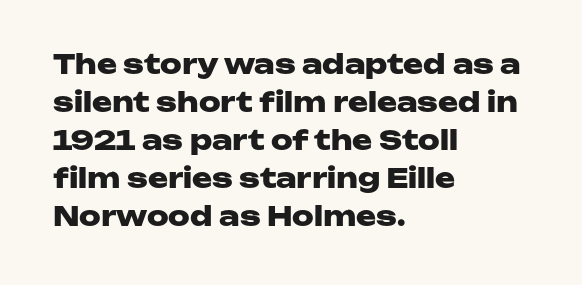
{"italic": "no", "bold": "yes", "underline": "no", "align": "left", "line_spacing": "normal", "line_spacing_ratio": 1.41, "letter_spacing": "normal", "letter_spacing_em": 0.0, "glyph_px": 27}
